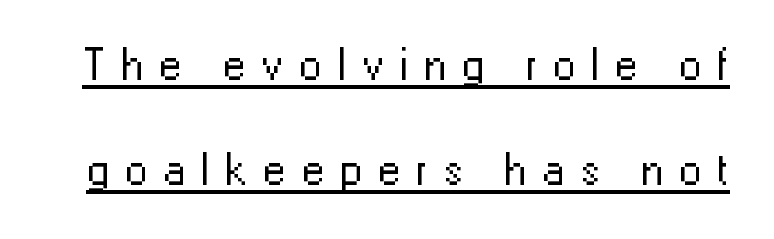
The image shows 45 px regular-weight sans-serif type, upright; set loose line spacing (2.34x), unusually wide letter spacing (+0.35 em), underlined; low stroke contrast and a medium x-height.
